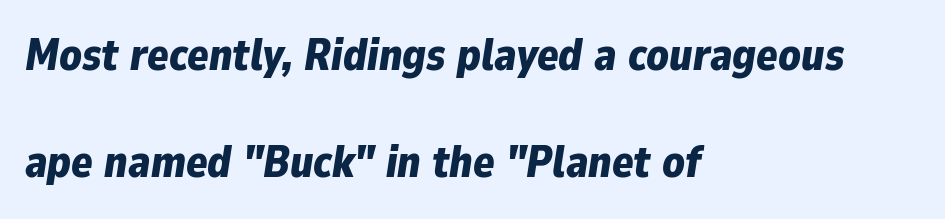
Q: Is the text bold? A: Yes.
Q: Is the text italic (slanted)? A: Yes, it leans right by about 9 degrees.
Q: Is the text underlined? A: No.
Q: How is the paragraph aligned? A: Left-aligned.
Q: Is the spacing between letters normal or unusually wide? A: Normal.
Q: Is the spacing between lines tight, normal or loose? A: Loose.
Q: Width (condensed, normal, or wide)? A: Normal.
Q: Stroke contrast? A: Low.
Q: x-height? A: Medium.
Q: Monospaced? A: No.
